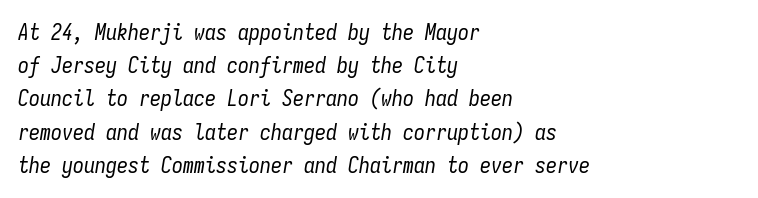
Q: Is the text bold? A: No.
Q: Is the text italic (slanted)? A: Yes, it leans right by about 9 degrees.
Q: Is the text underlined? A: No.
Q: How is the paragraph aligned? A: Left-aligned.
Q: Is the spacing between letters normal or unusually wide? A: Normal.
Q: Is the spacing between lines tight, normal or loose? A: Normal.
